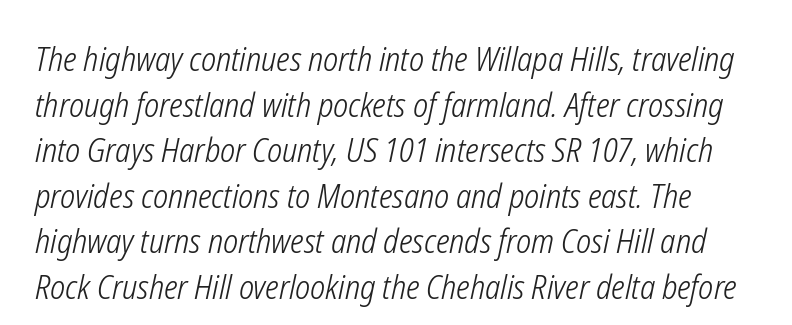
{"italic": "yes", "lean": "right", "slant_degrees": 12, "bold": "no", "weight": "light", "width": "condensed", "stroke_contrast": "low", "x_height": "medium", "monospaced": "no", "underline": "no", "line_spacing": "normal", "line_spacing_ratio": 1.38, "letter_spacing": "normal", "letter_spacing_em": 0.0, "glyph_px": 33}
